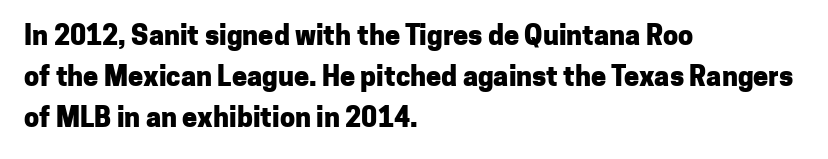
The image shows 27 px bold type, upright; set left-aligned, normal line spacing (1.52x), normal letter spacing, not underlined.
